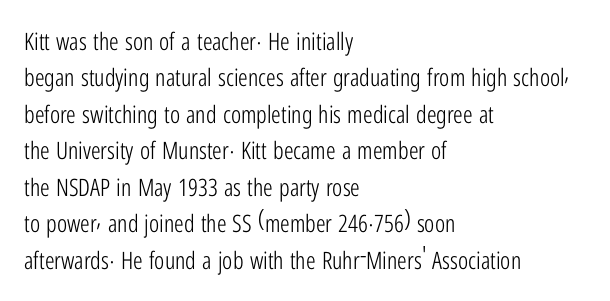
{"italic": "no", "bold": "no", "underline": "no", "align": "left", "line_spacing": "normal", "line_spacing_ratio": 1.52, "letter_spacing": "normal", "letter_spacing_em": 0.0, "glyph_px": 24}
